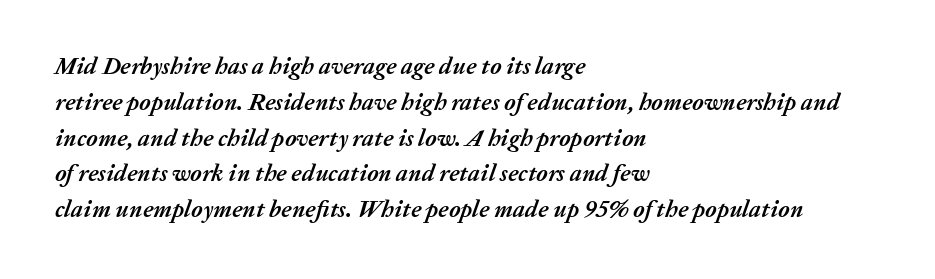
{"italic": "yes", "lean": "right", "slant_degrees": 20, "bold": "yes", "underline": "no", "align": "left", "line_spacing": "normal", "line_spacing_ratio": 1.49, "letter_spacing": "normal", "letter_spacing_em": 0.0, "glyph_px": 24}
